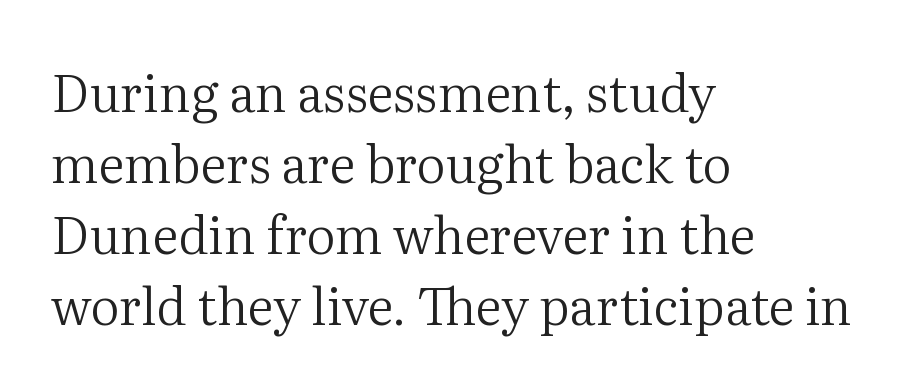
The image shows 51 px regular-weight serif type, upright; set left-aligned, normal line spacing (1.39x), normal letter spacing, not underlined; medium stroke contrast and a medium x-height.
